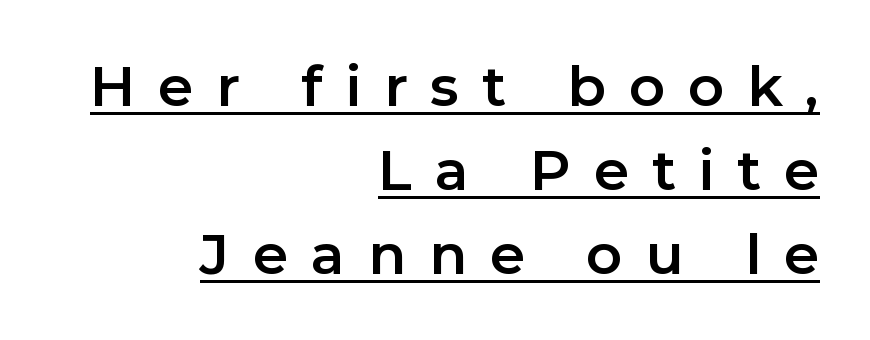
Like a heading marked for emphasis, these lines bear an underscore. One glance says typical: line gaps are just what's usual. Here the designer chose a conventional face with non-uniform glyph widths. Spacing between characters has been opened up far beyond the box default. This sample uses a sans-serif face. Designer's note — italics off, roman on.
